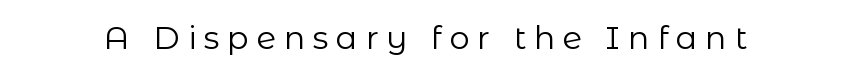
Inter-character spacing is expanded well beyond the font's built-in metrics. The rendering shows plain stroke endings on the letterforms — a sans-serif design. When letters stand straight like this, we call the style roman or upright. The typesetting does not lean heavy: it is not bold.
